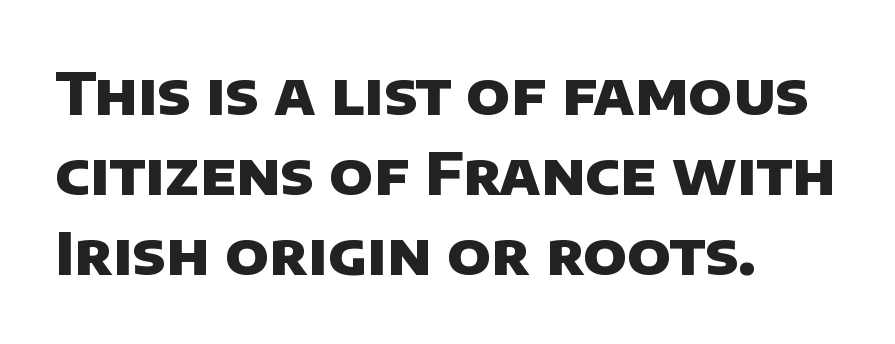
Q: Is the text bold? A: Yes.
Q: Is the typeface a serif or a sans-serif typeface? A: Sans-serif.
Q: Is the text underlined? A: No.
Q: How is the paragraph aligned? A: Left-aligned.
Q: Is the spacing between letters normal or unusually wide? A: Normal.
Q: Is the spacing between lines tight, normal or loose? A: Normal.
Q: Width (condensed, normal, or wide)? A: Normal.
Q: Stroke contrast? A: Low.
Q: x-height? A: Large.
Q: Monospaced? A: No.
